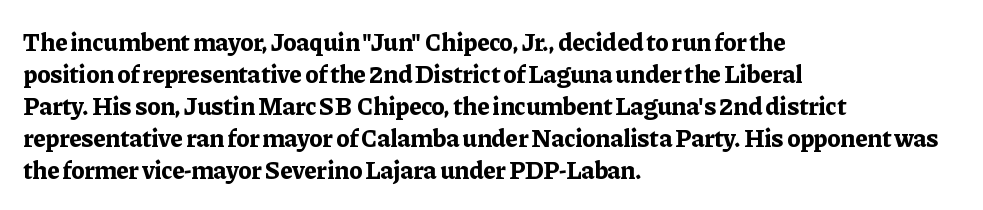
{"italic": "no", "bold": "yes", "underline": "no", "align": "left", "line_spacing": "normal", "line_spacing_ratio": 1.28, "letter_spacing": "normal", "letter_spacing_em": 0.0, "glyph_px": 25}
